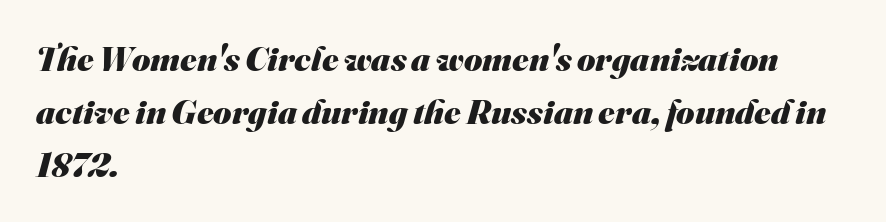
The line-height multiplier appears to be the usual default. Here the glyphs are tracked normally, forming tight word shapes. The glyphs have the mass of a bold cut. The designer went with a sans here, leaving each stem footless. You could not count columns in this text — the font is proportionally spaced. The setting favours the left margin, as ordinary paragraphs usually do.
